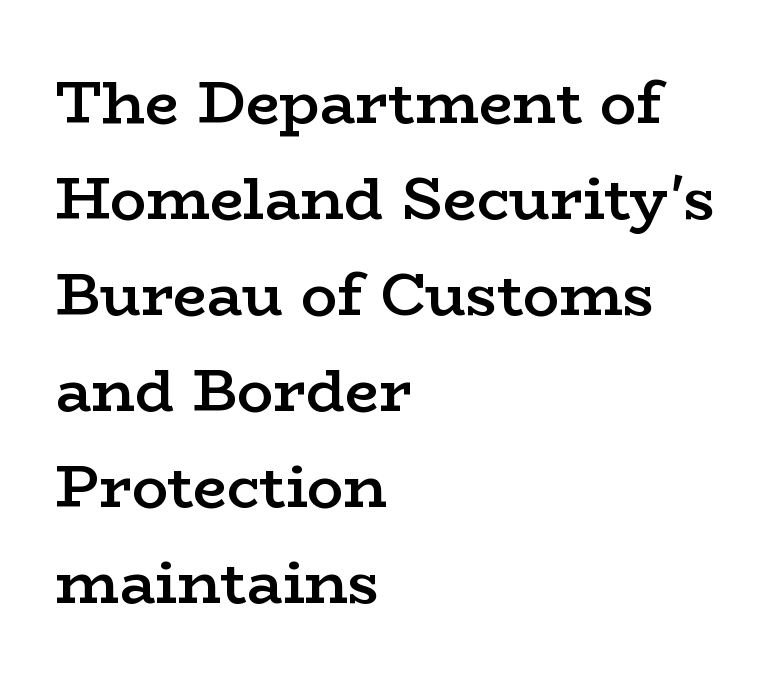
{"serif": "yes", "italic": "no", "bold": "semi", "weight": "semibold", "width": "wide", "stroke_contrast": "low", "x_height": "medium", "monospaced": "no", "underline": "no", "align": "left", "line_spacing": "normal", "line_spacing_ratio": 1.6, "letter_spacing": "normal", "letter_spacing_em": 0.0, "glyph_px": 60}
